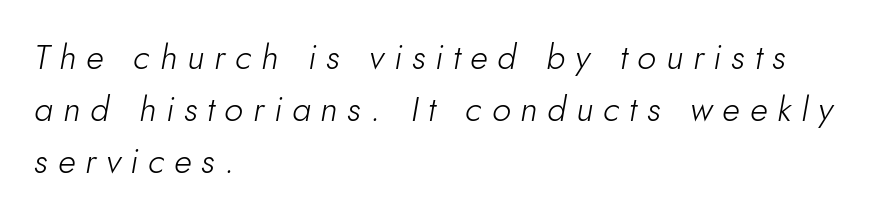
The image shows 34 px light type, italic (leaning right); set left-aligned, normal line spacing (1.53x), unusually wide letter spacing (+0.29 em), not underlined; low stroke contrast and a small x-height.
